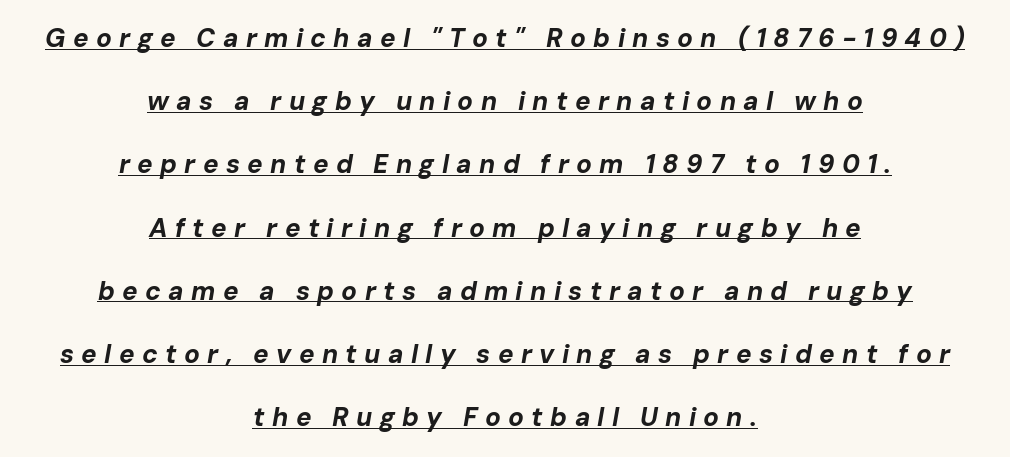
Q: Is the text bold? A: Yes.
Q: Is the text italic (slanted)? A: Yes, it leans right by about 10 degrees.
Q: Is the text underlined? A: Yes.
Q: How is the paragraph aligned? A: Centered.
Q: Is the spacing between letters normal or unusually wide? A: Unusually wide.
Q: Is the spacing between lines tight, normal or loose? A: Loose.
